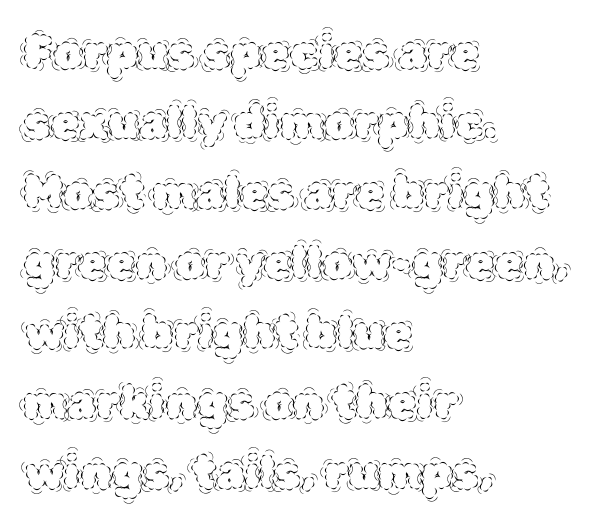
The letters stand straight up with perfectly vertical stems. Varying glyph widths throughout — classic text-font behaviour. Letters rest on an invisible, unmarked baseline. Reading down the block, your eye returns to a fixed left position each line. Normally led — the rows are evenly, conventionally spaced.
